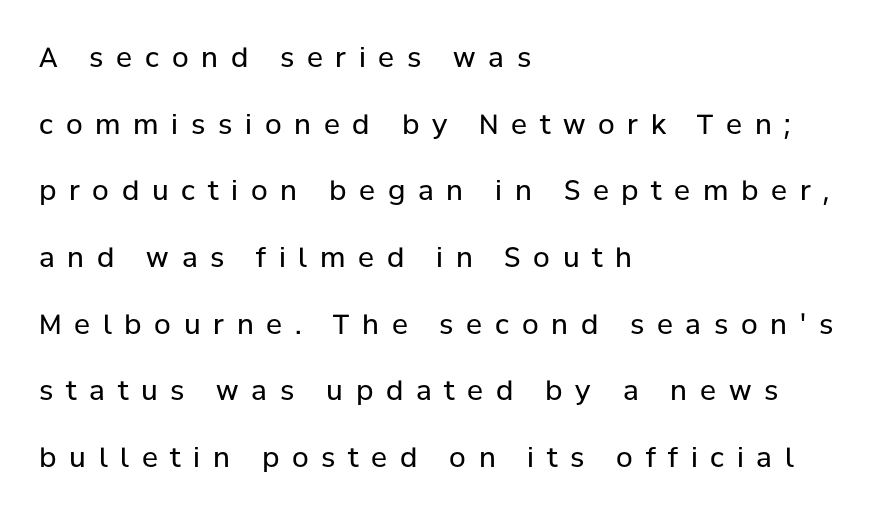
You could fit nearly another row in the gap between these rows. A classic flush-left, rag-right setting is used for this passage. The line texture is sparse and dotted thanks to wide tracking. The typeface has the unassuming heft of standard copy or less.
